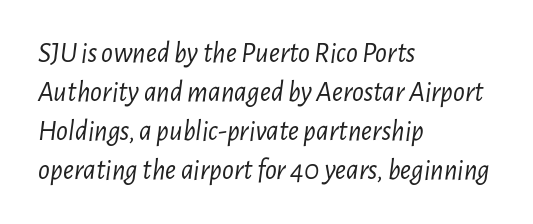
{"italic": "yes", "lean": "right", "slant_degrees": 7, "bold": "no", "weight": "light", "width": "condensed", "stroke_contrast": "low", "x_height": "medium", "monospaced": "no", "underline": "no", "align": "left", "line_spacing": "normal", "line_spacing_ratio": 1.35, "letter_spacing": "normal", "letter_spacing_em": 0.0, "glyph_px": 29}
